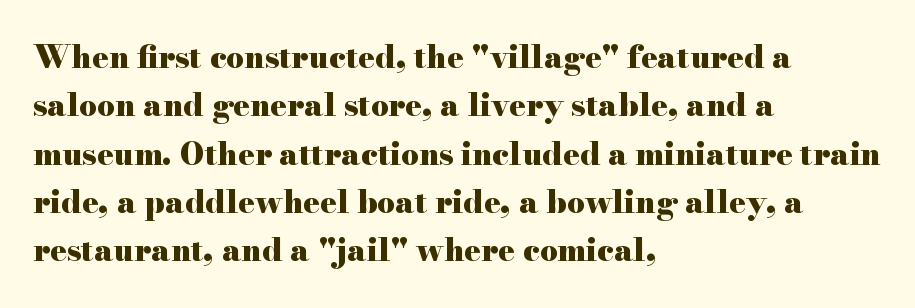
The image shows 31 px heavy, wide serif type, upright; set left-aligned, normal line spacing (1.56x), normal letter spacing, not underlined; high stroke contrast and a small x-height.
